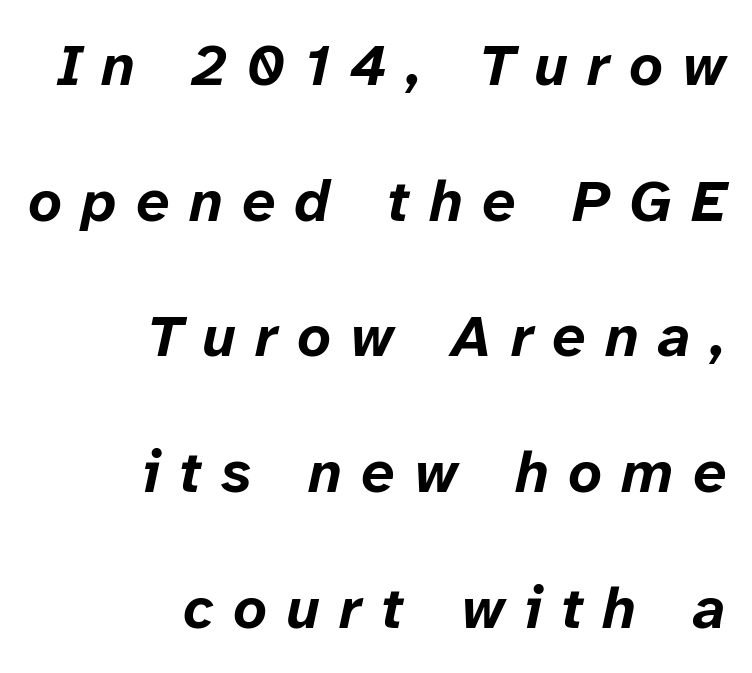
{"italic": "yes", "lean": "right", "slant_degrees": 12, "bold": "yes", "weight": "bold", "width": "normal", "stroke_contrast": "low", "x_height": "medium", "monospaced": "no", "underline": "no", "align": "right", "line_spacing": "loose", "line_spacing_ratio": 2.3, "letter_spacing": "wide", "letter_spacing_em": 0.33, "glyph_px": 59}
